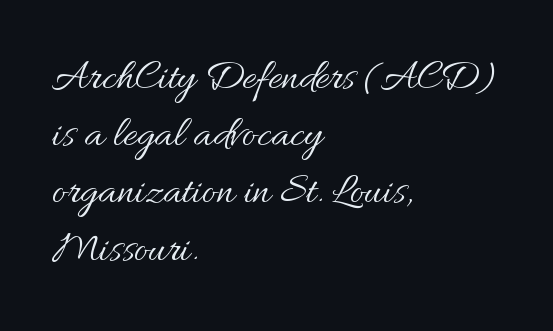
Q: Is the text bold? A: No.
Q: Is the text italic (slanted)? A: Yes.
Q: Is the text underlined? A: No.
Q: How is the paragraph aligned? A: Left-aligned.
Q: Is the spacing between letters normal or unusually wide? A: Normal.
Q: Is the spacing between lines tight, normal or loose? A: Normal.
Q: Width (condensed, normal, or wide)? A: Normal.
Q: Stroke contrast? A: Medium.
Q: x-height? A: Small.
Q: Monospaced? A: No.
